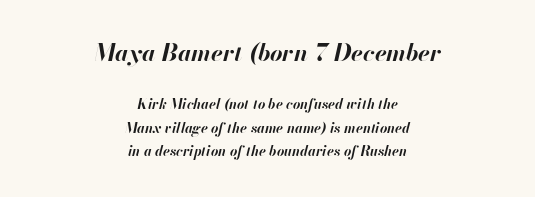
{"italic": "yes", "lean": "right", "slant_degrees": 13, "bold": "yes", "underline": "no", "align": "center", "line_spacing": "normal", "line_spacing_ratio": 1.67, "letter_spacing": "normal", "letter_spacing_em": 0.0, "larger_block": "first", "size_ratio": 1.71, "glyph_px": 24}
